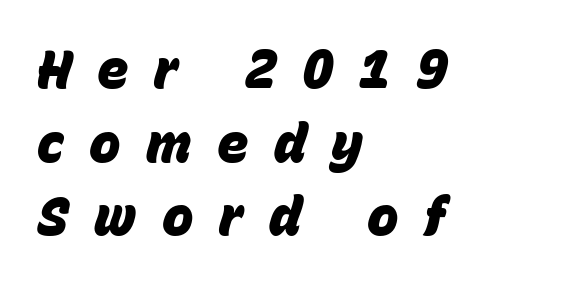
The image shows 53 px heavy type, italic (leaning right); set left-aligned, normal line spacing (1.39x), unusually wide letter spacing (+0.48 em), not underlined; low stroke contrast and a large x-height.
